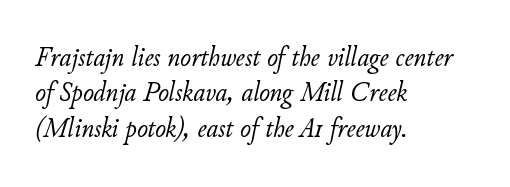
{"italic": "yes", "lean": "right", "slant_degrees": 11, "bold": "no", "weight": "light", "width": "normal", "stroke_contrast": "low", "x_height": "small", "monospaced": "no", "underline": "no", "align": "left", "line_spacing_ratio": 1.22, "letter_spacing": "normal", "letter_spacing_em": 0.0, "glyph_px": 29}
